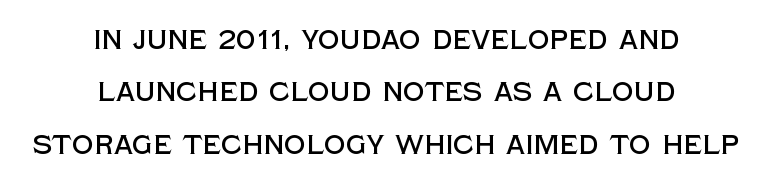
{"italic": "no", "underline": "no", "align": "center", "line_spacing": "loose", "line_spacing_ratio": 1.94, "letter_spacing": "normal", "letter_spacing_em": 0.0, "glyph_px": 27}
